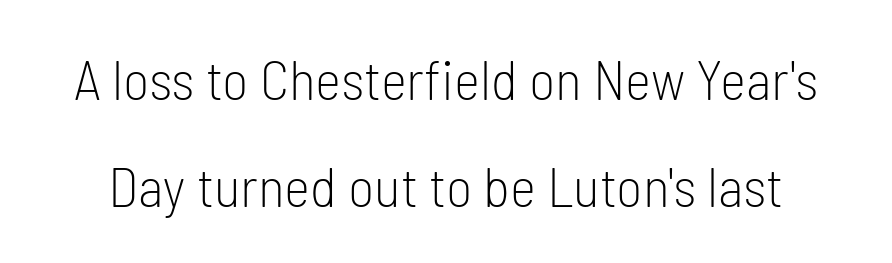
Italic: no, the glyphs are upright roman. Serifs: no, the terminals of the letterforms are clean. Looks like regular typesetting: each glyph gets only the width it needs. The typesetting does not lean heavy: it is not bold. The gap between lines stays unmarked.
